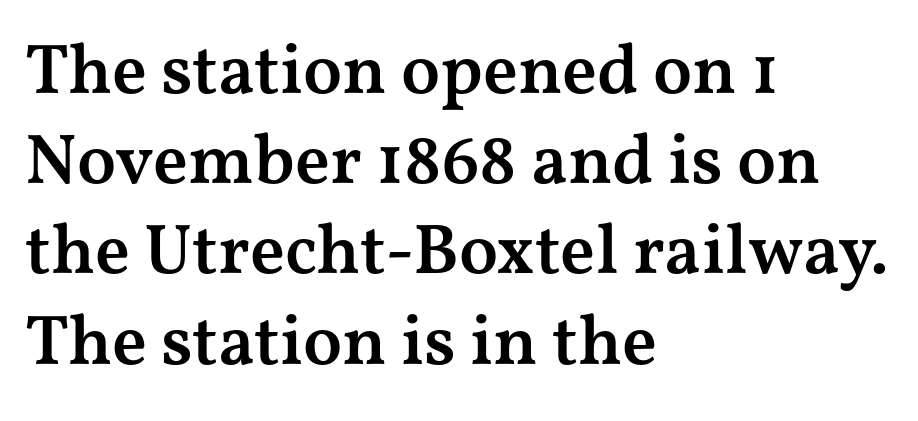
What stands out about the letter spacing? Nothing — it is the standard amount. The gap between lines stays unmarked. Ordinary non-slanted type is in use. Line beginnings align vertically; line endings do not. Serifs: yes, visible at the terminals of the letterforms. Summary of vertical rhythm: regular, with standard interline spacing.
